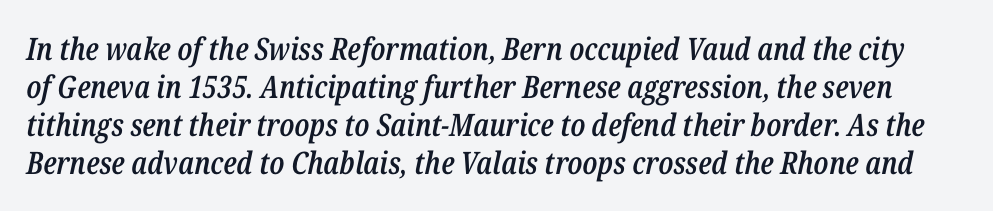
Q: Is the text bold? A: Semi-bold.
Q: Is the text italic (slanted)? A: Yes, it leans right by about 12 degrees.
Q: Is the text underlined? A: No.
Q: Is the spacing between letters normal or unusually wide? A: Normal.
Q: Width (condensed, normal, or wide)? A: Condensed.
Q: Stroke contrast? A: Low.
Q: x-height? A: Medium.
Q: Monospaced? A: No.
